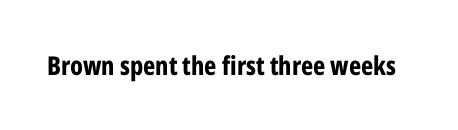
Q: Is the text bold? A: Yes.
Q: Is the text italic (slanted)? A: No, it is upright.
Q: Is the text underlined? A: No.
Q: Is the spacing between letters normal or unusually wide? A: Normal.
